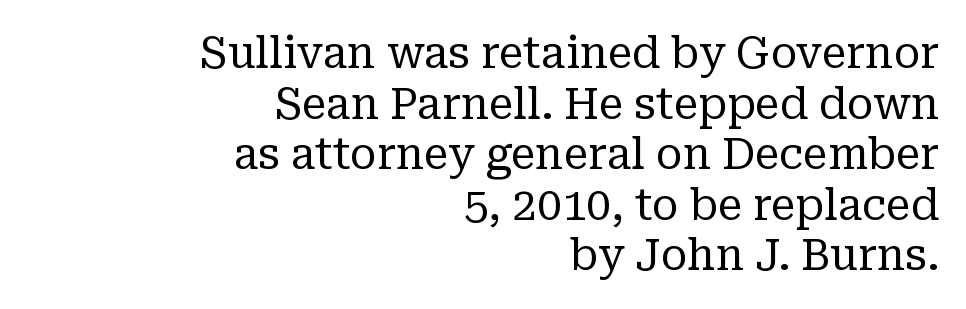
Q: Is the text bold? A: No.
Q: Is the text italic (slanted)? A: No, it is upright.
Q: Is the typeface a serif or a sans-serif typeface? A: Serif.
Q: Is the text underlined? A: No.
Q: How is the paragraph aligned? A: Right-aligned.
Q: Is the spacing between letters normal or unusually wide? A: Normal.
Q: Is the spacing between lines tight, normal or loose? A: Tight.
Q: Width (condensed, normal, or wide)? A: Normal.
Q: Stroke contrast? A: Low.
Q: x-height? A: Medium.
Q: Monospaced? A: No.
